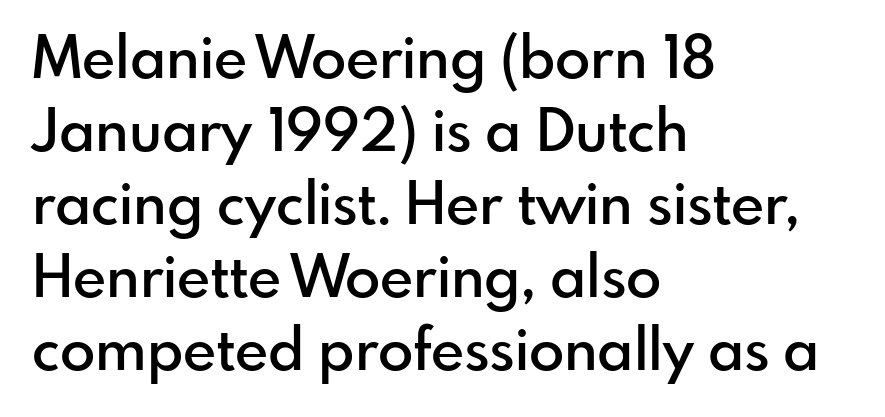
The gap between lines stays unmarked. Do the characters align in a grid? No, the font is proportional. Tall strokes in this sample are plumb rather than angled. Letterform terminals end flat and unadorned throughout the passage. One glance says typical: line gaps are just what's usual.
